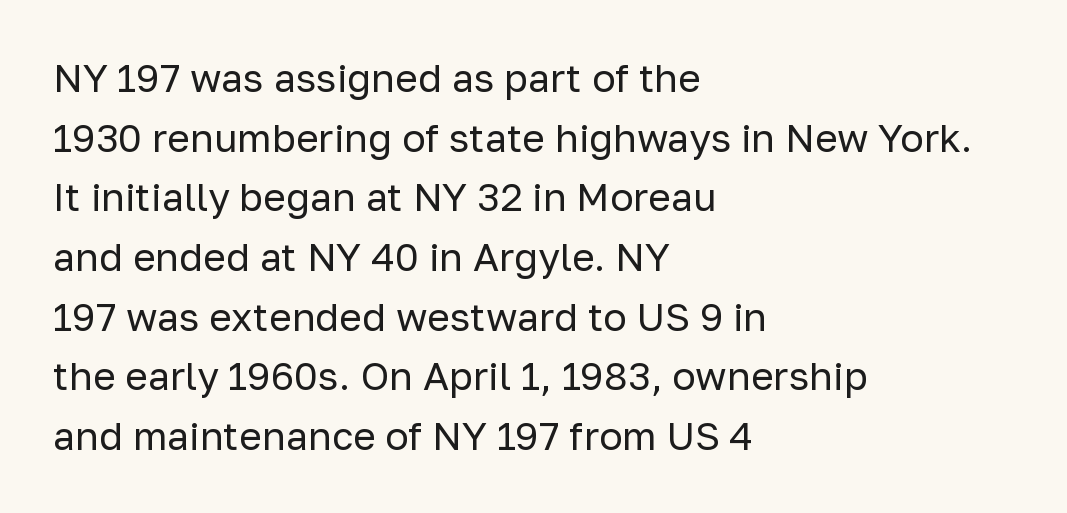
Q: Is the text bold? A: No.
Q: Is the text italic (slanted)? A: No, it is upright.
Q: Is the typeface a serif or a sans-serif typeface? A: Sans-serif.
Q: Is the text underlined? A: No.
Q: How is the paragraph aligned? A: Left-aligned.
Q: Is the spacing between letters normal or unusually wide? A: Normal.
Q: Is the spacing between lines tight, normal or loose? A: Normal.
Q: Width (condensed, normal, or wide)? A: Normal.
Q: Stroke contrast? A: Low.
Q: x-height? A: Medium.
Q: Monospaced? A: No.
